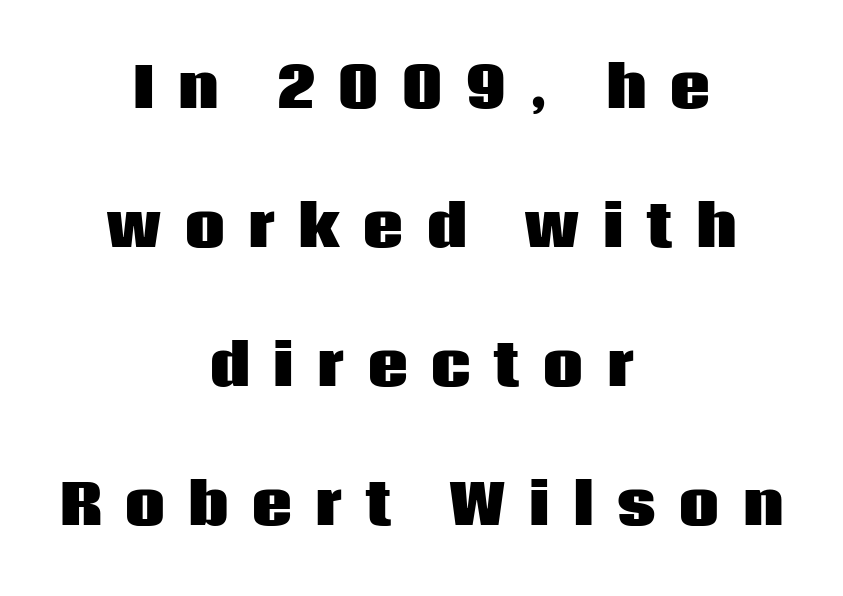
Q: Is the text bold? A: Yes.
Q: Is the text italic (slanted)? A: No, it is upright.
Q: Is the typeface a serif or a sans-serif typeface? A: Sans-serif.
Q: Is the text underlined? A: No.
Q: How is the paragraph aligned? A: Centered.
Q: Is the spacing between letters normal or unusually wide? A: Unusually wide.
Q: Is the spacing between lines tight, normal or loose? A: Loose.
Q: Width (condensed, normal, or wide)? A: Normal.
Q: Stroke contrast? A: Low.
Q: x-height? A: Large.
Q: Monospaced? A: No.
